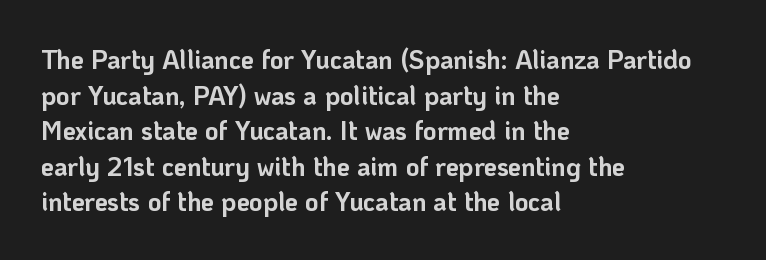
The image shows 26 px bold type, upright; set left-aligned, normal line spacing (1.37x), normal letter spacing, not underlined.
